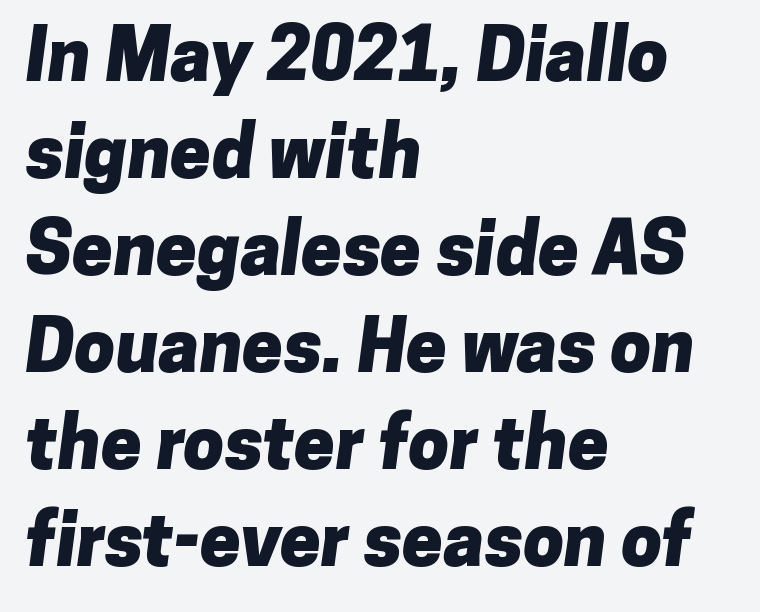
The image shows 73 px heavy sans-serif type; set left-aligned, normal line spacing (1.33x), normal letter spacing, not underlined; low stroke contrast and a medium x-height.
